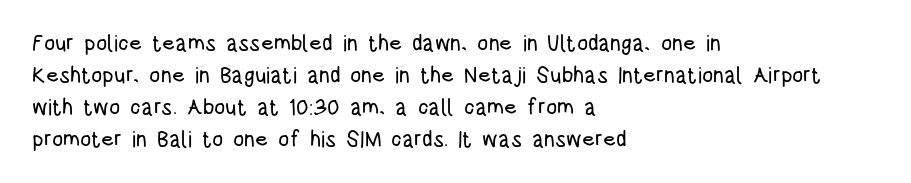
Left-aligned paragraph, ragged on the right. Rendered with straight, roman letterforms. Successive baselines arrive at the customary interval. Descenders are the only things crossing below the line. Is the letter spacing exaggerated? No — it looks like the ordinary default.
